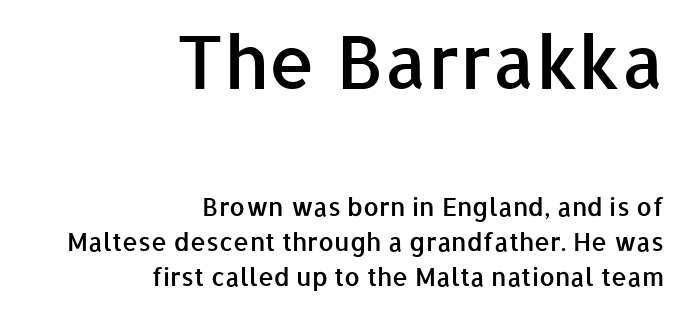
{"serif": "no", "italic": "no", "bold": "semi", "weight": "semibold", "width": "normal", "stroke_contrast": "low", "x_height": "medium", "monospaced": "no", "underline": "no", "align": "right", "line_spacing": "normal", "line_spacing_ratio": 1.41, "letter_spacing": "normal", "letter_spacing_em": 0.0, "larger_block": "first", "size_ratio": 2.96, "glyph_px": 74}
